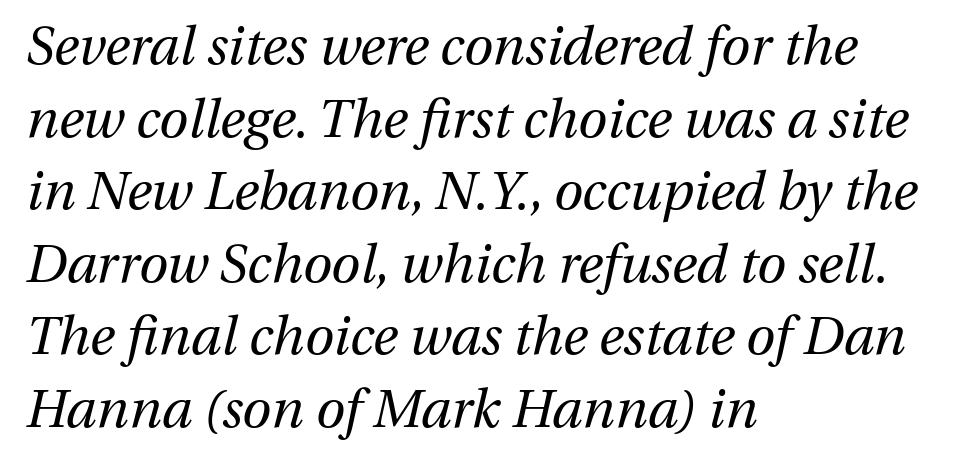
Looks like regular typesetting: each glyph gets only the width it needs. Which margin do the lines hug? The left one — the right edge is uneven. Letters rest on an invisible, unmarked baseline. The gaps between neighbouring characters are ordinary and unremarkable.
